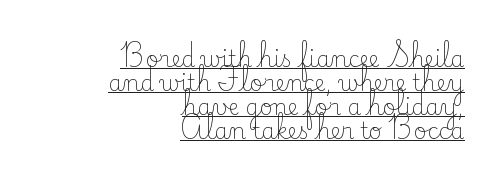
{"italic": "no", "bold": "no", "underline": "yes", "align": "right", "line_spacing": "tight", "line_spacing_ratio": 1.09, "letter_spacing": "normal", "letter_spacing_em": 0.0, "glyph_px": 22}
